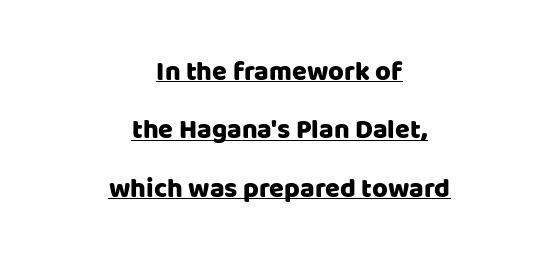
What's the leading like? Stretched, with rows far apart. Upright lettering throughout. This is underlined copy, the kind a proofreader might mark for attention. Here the glyphs are tracked normally, forming tight word shapes.
